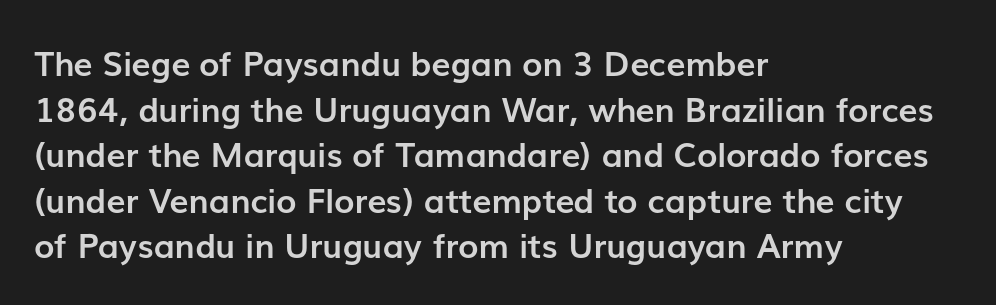
Q: Is the text bold? A: Yes.
Q: Is the text italic (slanted)? A: No, it is upright.
Q: Is the typeface a serif or a sans-serif typeface? A: Sans-serif.
Q: Is the text underlined? A: No.
Q: How is the paragraph aligned? A: Left-aligned.
Q: Is the spacing between letters normal or unusually wide? A: Normal.
Q: Is the spacing between lines tight, normal or loose? A: Normal.
Q: Width (condensed, normal, or wide)? A: Normal.
Q: Stroke contrast? A: Low.
Q: x-height? A: Medium.
Q: Monospaced? A: No.
